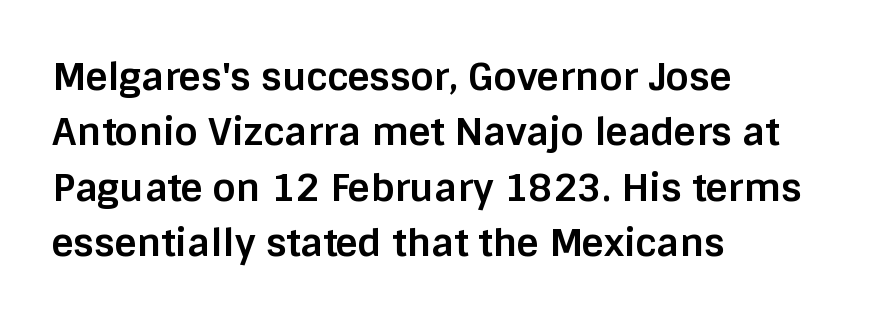
The image shows 38 px bold sans-serif type, upright; set left-aligned, normal line spacing (1.46x), normal letter spacing, not underlined; low stroke contrast and a large x-height.
